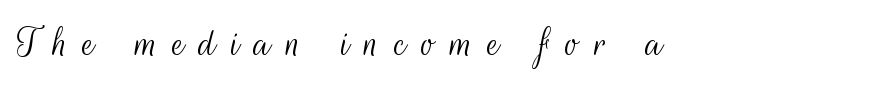
A typesetter would call this proportional, since set widths differ per character. The gaps between neighbouring characters are conspicuously large. No letter is thick-stroked: the sample isn't bold. Letters rest on an invisible, unmarked baseline.
